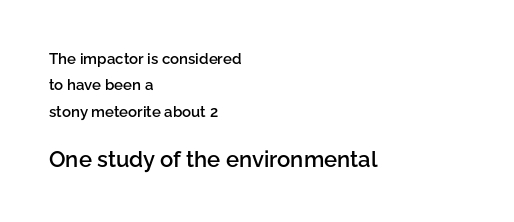
Clear beneath every line of the passage. Top chunk: small. Bottom chunk: large. No italicization has been applied; the sample stays upright. The rendering uses a semibold face; strokes are thickened but not to full bold.
